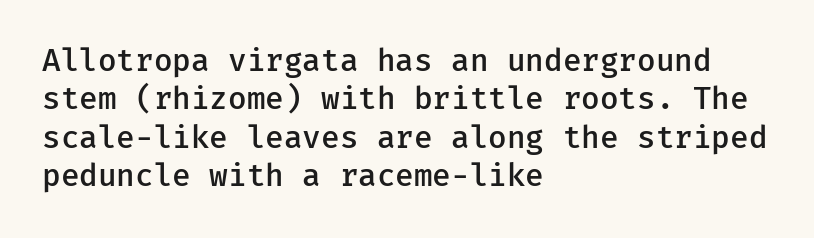
{"serif": "no", "italic": "no", "bold": "semi", "weight": "semibold", "width": "normal", "stroke_contrast": "low", "x_height": "medium", "underline": "no", "align": "left", "line_spacing_ratio": 1.24, "letter_spacing": "normal", "letter_spacing_em": 0.0, "glyph_px": 31}
